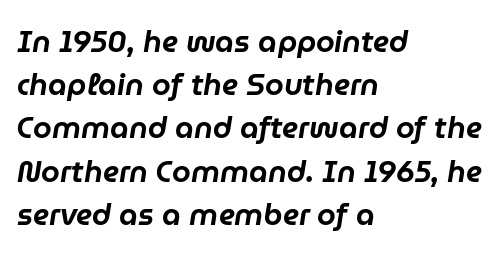
These lines were composed using italics. Every row of glyphs begins at an identical x-position on the left. The string is rendered with underlining switched off. A typesetter would call this zero additional tracking. The rendering uses natural spacing where letterforms have individual widths.
